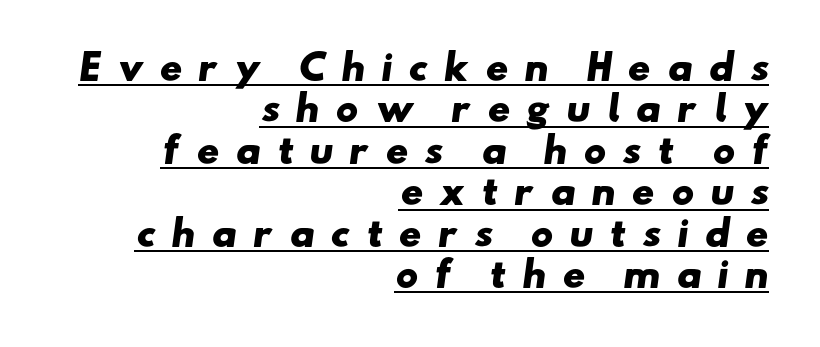
Proportional: the letters do not fall into vertical columns. How are the letters spaced? Widely, with obvious added tracking. Does the weight exceed regular? Yes, all the way to bold. The rendering shows plain stroke endings on the letterforms — a sans-serif design. Short and long lines alike share a common ending point at right.
